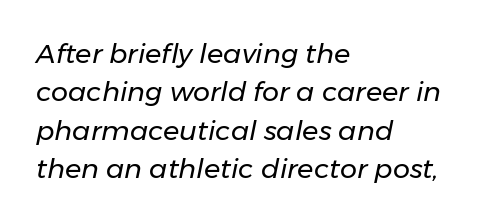
{"italic": "yes", "lean": "right", "slant_degrees": 11, "bold": "no", "underline": "no", "align": "left", "line_spacing": "normal", "line_spacing_ratio": 1.42, "letter_spacing": "normal", "letter_spacing_em": 0.0, "glyph_px": 27}
